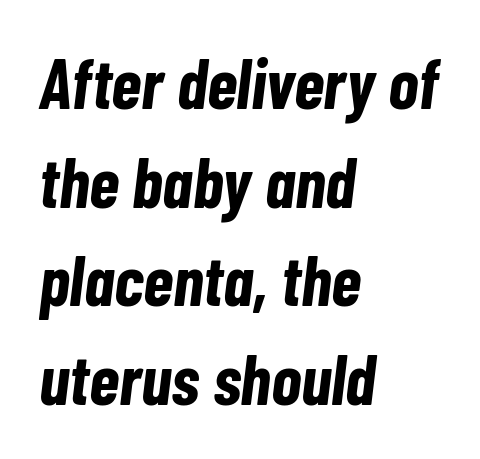
Q: Is the text bold? A: Yes.
Q: Is the text italic (slanted)? A: Yes, it leans right by about 7 degrees.
Q: Is the text underlined? A: No.
Q: How is the paragraph aligned? A: Left-aligned.
Q: Is the spacing between letters normal or unusually wide? A: Normal.
Q: Is the spacing between lines tight, normal or loose? A: Normal.
Q: Width (condensed, normal, or wide)? A: Condensed.
Q: Stroke contrast? A: Low.
Q: x-height? A: Medium.
Q: Monospaced? A: No.
